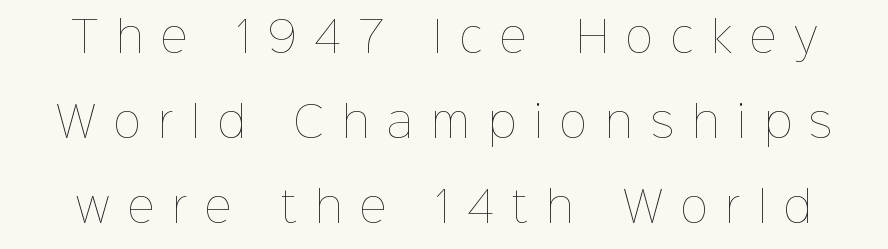
{"italic": "no", "bold": "no", "weight": "thin", "width": "normal", "stroke_contrast": "low", "x_height": "medium", "monospaced": "no", "underline": "no", "line_spacing": "loose", "line_spacing_ratio": 2.02, "letter_spacing": "wide", "letter_spacing_em": 0.43, "glyph_px": 42}
